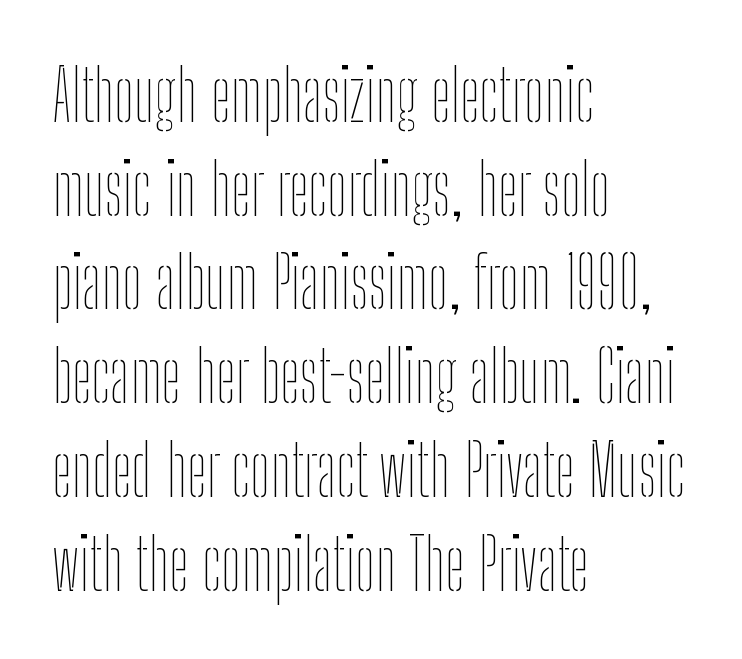
Q: Is the text bold? A: No.
Q: Is the text italic (slanted)? A: No, it is upright.
Q: Is the text underlined? A: No.
Q: How is the paragraph aligned? A: Left-aligned.
Q: Is the spacing between letters normal or unusually wide? A: Normal.
Q: Is the spacing between lines tight, normal or loose? A: Normal.
Q: Width (condensed, normal, or wide)? A: Condensed.
Q: Stroke contrast? A: Low.
Q: x-height? A: Medium.
Q: Monospaced? A: No.
